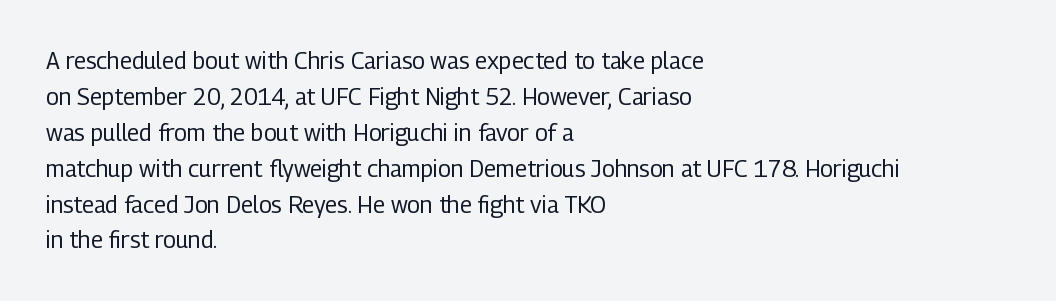
Q: Is the text bold? A: No.
Q: Is the text italic (slanted)? A: No, it is upright.
Q: Is the text underlined? A: No.
Q: How is the paragraph aligned? A: Left-aligned.
Q: Is the spacing between letters normal or unusually wide? A: Normal.
Q: Is the spacing between lines tight, normal or loose? A: Normal.
